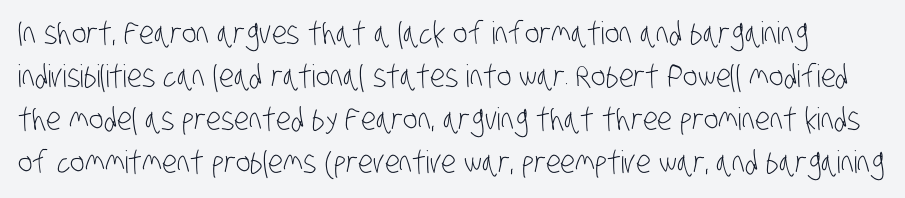
{"serif": "no", "bold": "no", "weight": "light", "width": "condensed", "stroke_contrast": "low", "x_height": "large", "monospaced": "no", "underline": "no", "line_spacing": "normal", "line_spacing_ratio": 1.39, "letter_spacing": "normal", "letter_spacing_em": 0.0, "glyph_px": 31}
